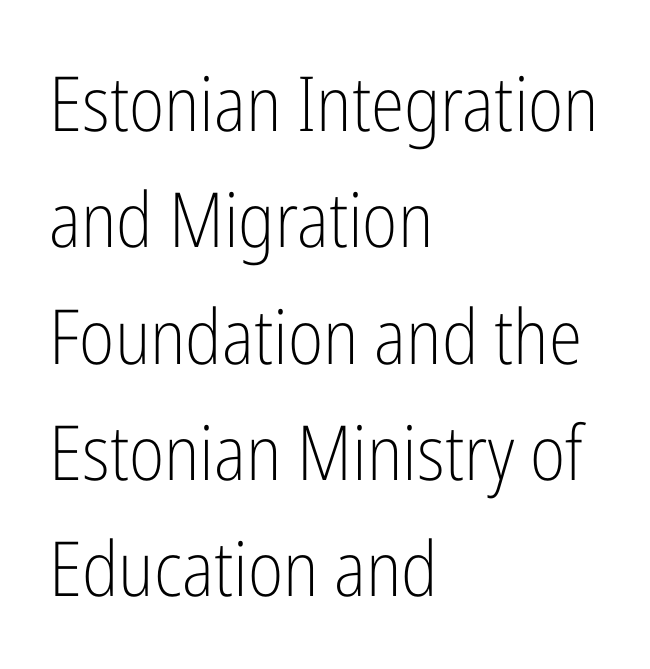
{"serif": "no", "italic": "no", "bold": "no", "weight": "light", "width": "condensed", "stroke_contrast": "low", "x_height": "medium", "monospaced": "no", "underline": "no", "align": "left", "line_spacing": "normal", "line_spacing_ratio": 1.53, "letter_spacing": "normal", "letter_spacing_em": 0.0, "glyph_px": 76}
